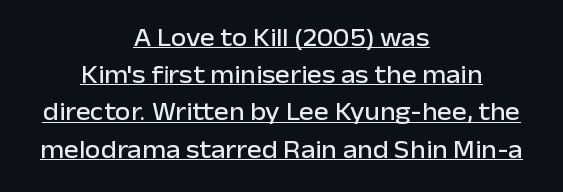
Q: Is the text italic (slanted)? A: No, it is upright.
Q: Is the text underlined? A: Yes.
Q: How is the paragraph aligned? A: Centered.
Q: Is the spacing between letters normal or unusually wide? A: Normal.
Q: Is the spacing between lines tight, normal or loose? A: Normal.
